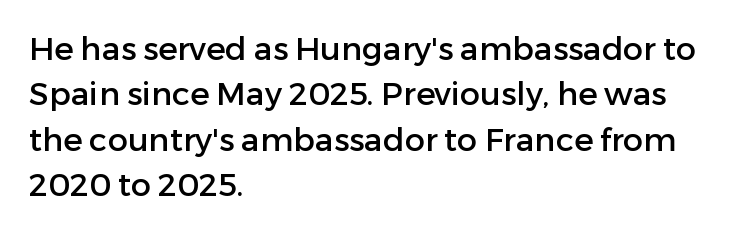
Serif or sans? Sans — the stroke terminals are bare. Rule under the text: the space is simply empty. The letters advance in unequal steps, a hallmark of proportional type. Tracking value appears to be zero — textbook default spacing.
